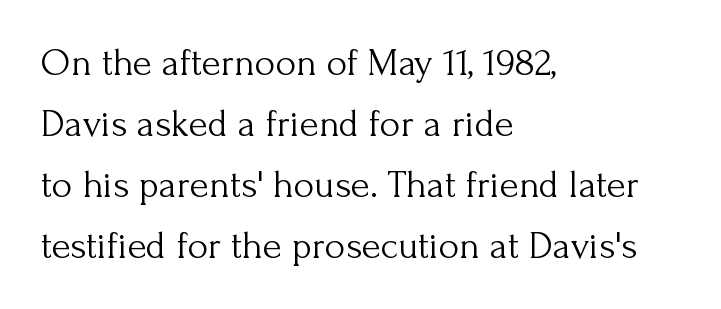
Q: Is the text bold? A: No.
Q: Is the text italic (slanted)? A: No, it is upright.
Q: Is the typeface a serif or a sans-serif typeface? A: Serif.
Q: Is the text underlined? A: No.
Q: How is the paragraph aligned? A: Left-aligned.
Q: Is the spacing between letters normal or unusually wide? A: Normal.
Q: Is the spacing between lines tight, normal or loose? A: Normal.
Q: Width (condensed, normal, or wide)? A: Normal.
Q: Stroke contrast? A: Medium.
Q: x-height? A: Small.
Q: Monospaced? A: No.
